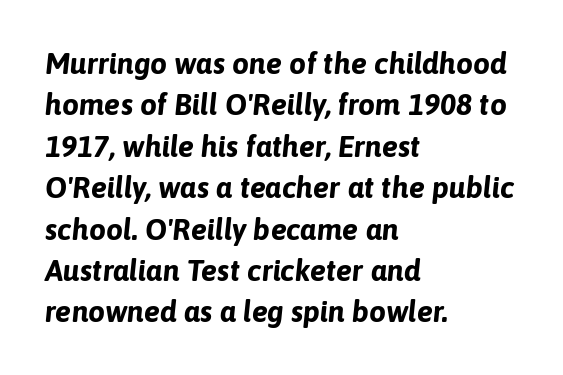
{"italic": "yes", "lean": "right", "slant_degrees": 6, "bold": "yes", "weight": "bold", "width": "normal", "stroke_contrast": "low", "x_height": "medium", "monospaced": "no", "underline": "no", "align": "left", "line_spacing": "normal", "line_spacing_ratio": 1.38, "letter_spacing": "normal", "letter_spacing_em": 0.0, "glyph_px": 30}
